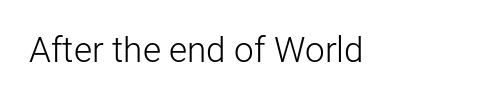
The image shows 35 px light sans-serif type, upright; set normal letter spacing, not underlined; low stroke contrast and a medium x-height.
